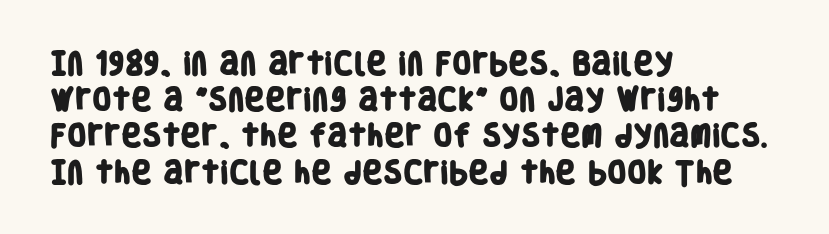
Q: Is the text bold? A: Yes.
Q: Is the text underlined? A: No.
Q: How is the paragraph aligned? A: Left-aligned.
Q: Is the spacing between letters normal or unusually wide? A: Normal.
Q: Is the spacing between lines tight, normal or loose? A: Normal.
